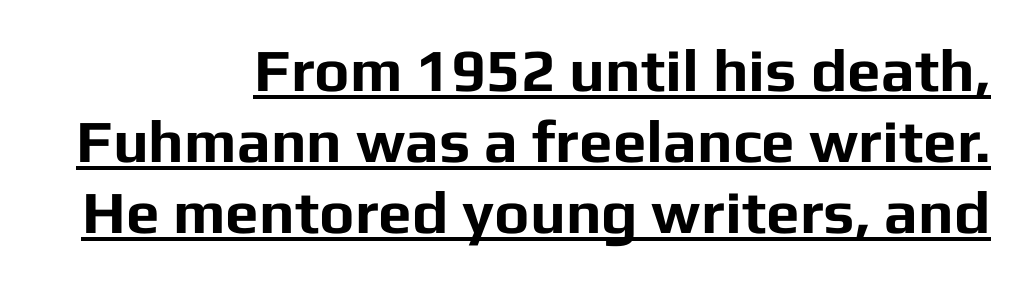
Q: Is the text bold? A: Yes.
Q: Is the text italic (slanted)? A: No, it is upright.
Q: Is the typeface a serif or a sans-serif typeface? A: Sans-serif.
Q: Is the text underlined? A: Yes.
Q: How is the paragraph aligned? A: Right-aligned.
Q: Is the spacing between letters normal or unusually wide? A: Normal.
Q: Width (condensed, normal, or wide)? A: Normal.
Q: Stroke contrast? A: Low.
Q: x-height? A: Medium.
Q: Monospaced? A: No.
